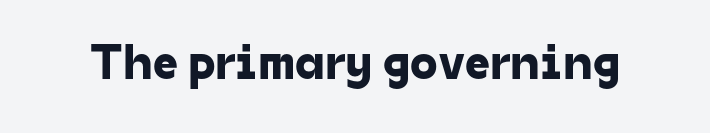
Q: Is the typeface a serif or a sans-serif typeface? A: Sans-serif.
Q: Is the text underlined? A: No.
Q: Is the spacing between letters normal or unusually wide? A: Normal.
Q: Width (condensed, normal, or wide)? A: Normal.
Q: Stroke contrast? A: Low.
Q: x-height? A: Medium.
Q: Monospaced? A: No.
